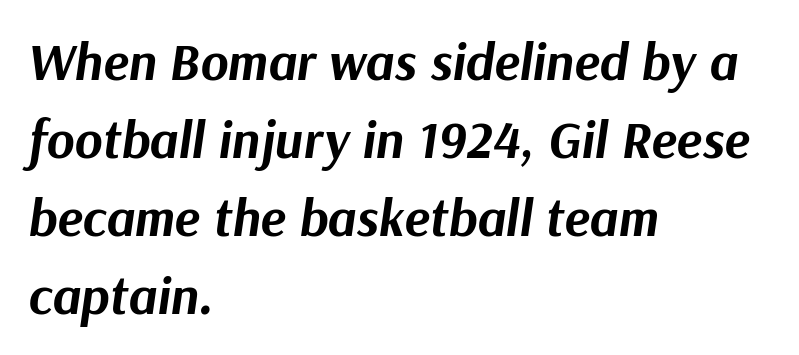
{"italic": "yes", "lean": "right", "slant_degrees": 9, "bold": "yes", "weight": "bold", "width": "normal", "stroke_contrast": "medium", "x_height": "medium", "monospaced": "no", "underline": "no", "align": "left", "line_spacing": "normal", "line_spacing_ratio": 1.47, "letter_spacing": "normal", "letter_spacing_em": 0.0, "glyph_px": 53}
